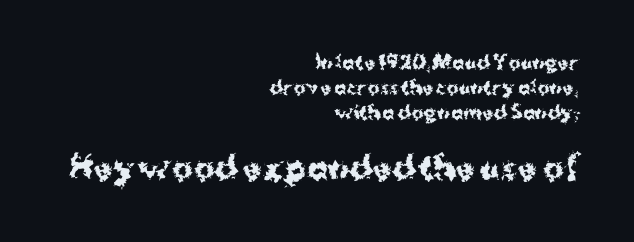
The words here are not underlined. Vertical spacing — default. The passage shown is typed in a proportional face where columns would drift. Size contrast runs from small at the top to large at the bottom.
